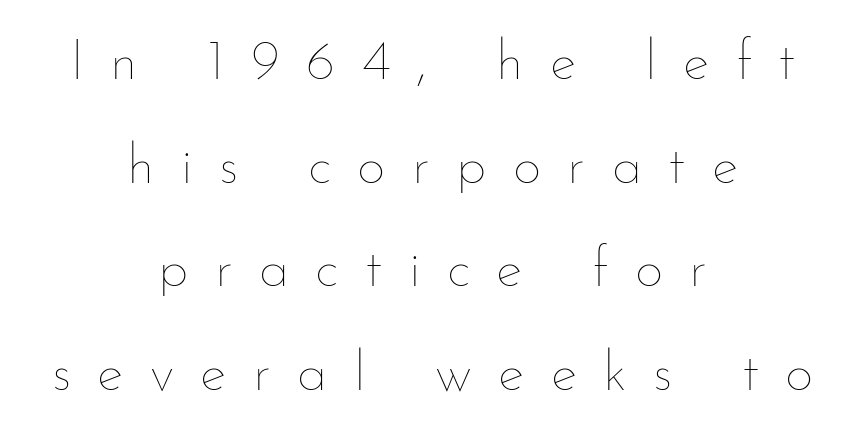
The image shows 56 px thin type, upright; set centered, line spacing 1.85x, unusually wide letter spacing (+0.47 em), not underlined; low stroke contrast and a small x-height.
